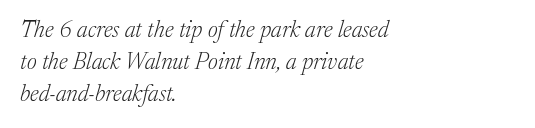
The image shows 23 px text type, italic (leaning right); set left-aligned, normal line spacing (1.39x), normal letter spacing, not underlined.
